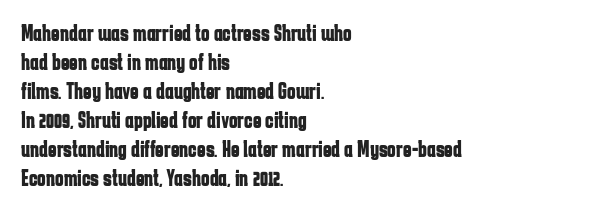
{"italic": "no", "bold": "yes", "underline": "no", "align": "left", "line_spacing": "normal", "line_spacing_ratio": 1.26, "letter_spacing": "normal", "letter_spacing_em": 0.0, "glyph_px": 23}
